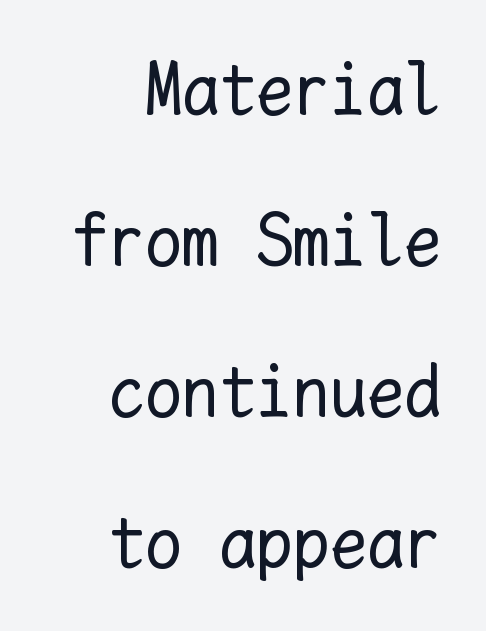
The string is rendered with underlining switched off. Spacing verdict: monospaced, one width for all characters. These glyphs show unthickened strokes, regular width or finer. Style check: upright.
